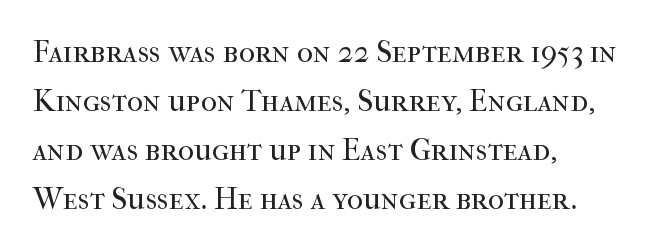
These lines stack with their left ends in a neat column. Is this a fixed-width face? No — the glyphs have proportional, varying widths. Heaviness? Minimal to ordinary, like unemphasized prose. The letters stand straight up with perfectly vertical stems. Baseline-to-baseline distance is the conventional proportion of letter height. Bare-footed words on every line.
